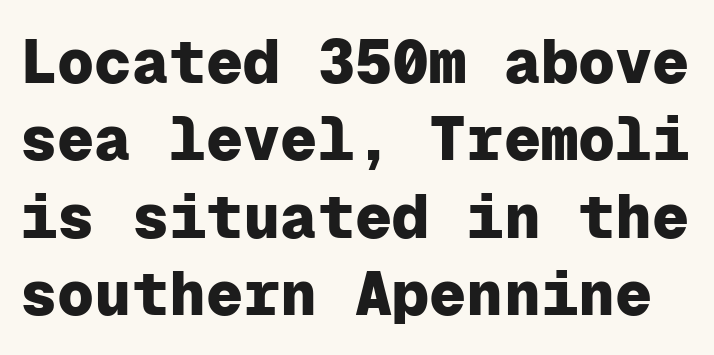
Q: Is the text bold? A: Yes.
Q: Is the text italic (slanted)? A: No, it is upright.
Q: Is the typeface a serif or a sans-serif typeface? A: Sans-serif.
Q: Is the text underlined? A: No.
Q: Is the spacing between letters normal or unusually wide? A: Normal.
Q: Is the spacing between lines tight, normal or loose? A: Normal.
Q: Width (condensed, normal, or wide)? A: Normal.
Q: Stroke contrast? A: Low.
Q: x-height? A: Medium.
Q: Monospaced? A: Yes.
